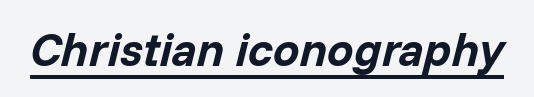
The image shows 47 px bold type, italic (leaning right); set normal letter spacing, underlined; low stroke contrast and a medium x-height.
